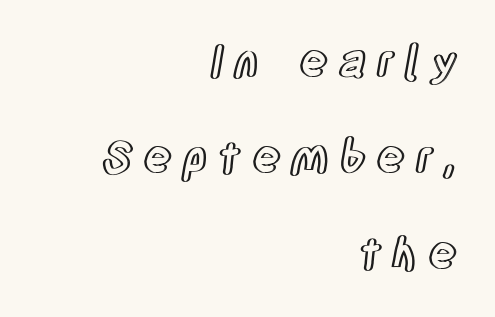
The image shows 44 px condensed type; set right-aligned, loose line spacing (2.18x), unusually wide letter spacing (+0.24 em), not underlined; a large x-height.
